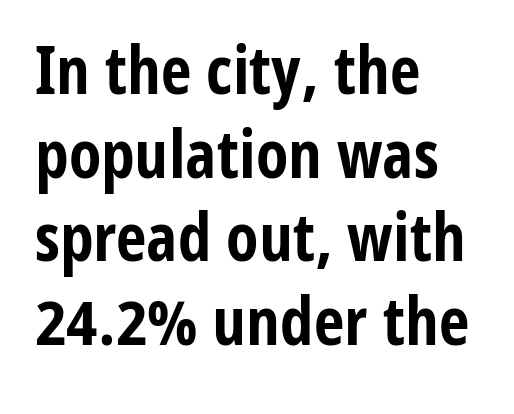
Q: Is the text bold? A: Yes.
Q: Is the text italic (slanted)? A: No, it is upright.
Q: Is the typeface a serif or a sans-serif typeface? A: Sans-serif.
Q: Is the text underlined? A: No.
Q: How is the paragraph aligned? A: Left-aligned.
Q: Is the spacing between letters normal or unusually wide? A: Normal.
Q: Is the spacing between lines tight, normal or loose? A: Normal.
Q: Width (condensed, normal, or wide)? A: Condensed.
Q: Stroke contrast? A: Low.
Q: x-height? A: Medium.
Q: Monospaced? A: No.
